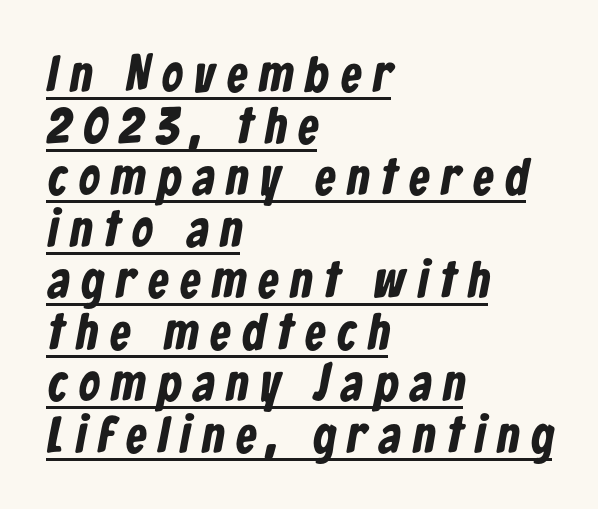
The designer went with a sans here, leaving each stem footless. This sample has the flowing, uneven cadence of proportional lettering. Caption: lettering with a line underneath. The face used here is rendered with a markedly widened letterfit. Is there much room between lines? No — they nearly touch.
